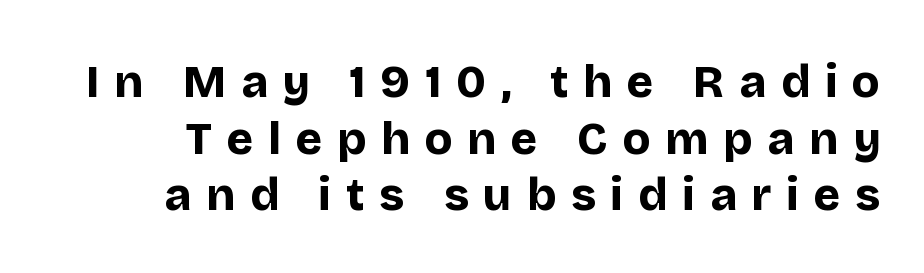
{"serif": "no", "italic": "no", "bold": "yes", "weight": "bold", "width": "normal", "stroke_contrast": "low", "x_height": "large", "monospaced": "no", "underline": "no", "line_spacing": "normal", "line_spacing_ratio": 1.26, "letter_spacing": "wide", "letter_spacing_em": 0.33, "glyph_px": 45}
